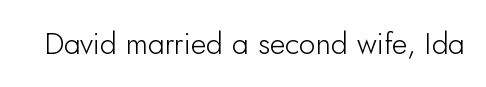
Think of a printed novel: that variable character pitch is what you see here. The letters stand straight up with perfectly vertical stems. The designer went with a sans here, leaving each stem footless. Rule under the text: the space is simply empty. Inter-character spacing is left at the font's built-in metrics.
